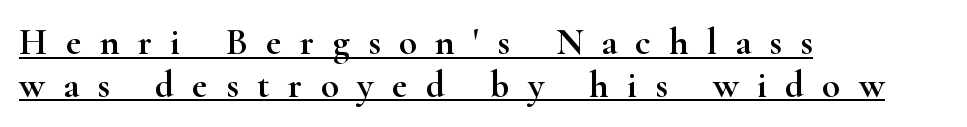
Q: Is the text italic (slanted)? A: No, it is upright.
Q: Is the typeface a serif or a sans-serif typeface? A: Serif.
Q: Is the text underlined? A: Yes.
Q: How is the paragraph aligned? A: Left-aligned.
Q: Is the spacing between letters normal or unusually wide? A: Unusually wide.
Q: Is the spacing between lines tight, normal or loose? A: Tight.
Q: Width (condensed, normal, or wide)? A: Wide.
Q: Stroke contrast? A: High.
Q: x-height? A: Small.
Q: Monospaced? A: No.
